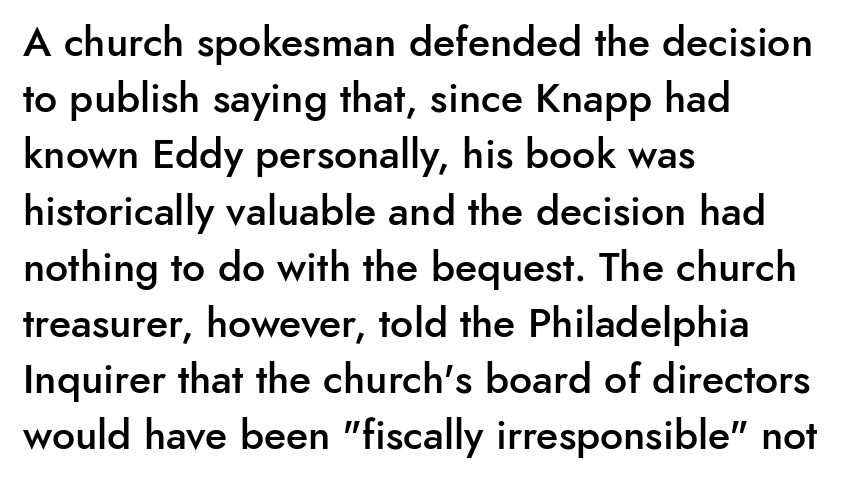
Q: Is the text bold? A: Semi-bold.
Q: Is the text italic (slanted)? A: No, it is upright.
Q: Is the typeface a serif or a sans-serif typeface? A: Sans-serif.
Q: Is the text underlined? A: No.
Q: How is the paragraph aligned? A: Left-aligned.
Q: Is the spacing between letters normal or unusually wide? A: Normal.
Q: Is the spacing between lines tight, normal or loose? A: Normal.
Q: Width (condensed, normal, or wide)? A: Normal.
Q: Stroke contrast? A: Low.
Q: x-height? A: Small.
Q: Monospaced? A: No.
